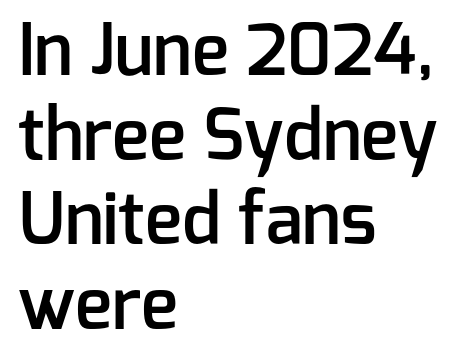
The rendering anchors every line to the left-hand side. Letter spacing: default. Letters rest on an invisible, unmarked baseline. Italic? Not at all — the glyphs are vertical. The font family rendered here belongs to the sans-serif group. The letters advance in unequal steps, a hallmark of proportional type.
